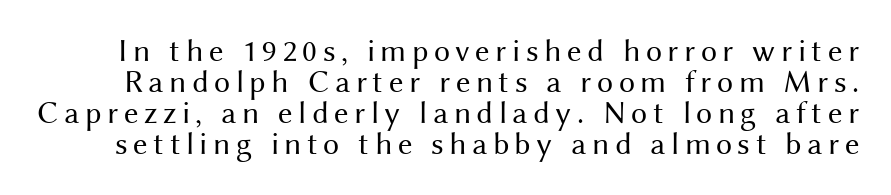
The image shows 32 px regular-weight sans-serif type, upright; set tight line spacing (0.97x), not underlined; medium stroke contrast and a medium x-height.
